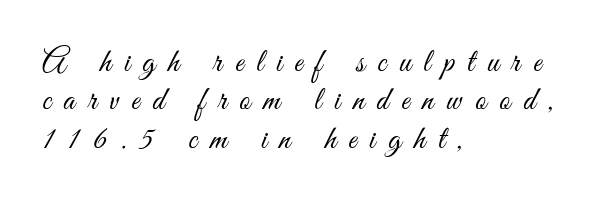
The image shows 33 px light, condensed sans-serif type; set left-aligned, line spacing 1.16x, unusually wide letter spacing (+0.39 em), not underlined; medium stroke contrast and a small x-height.
